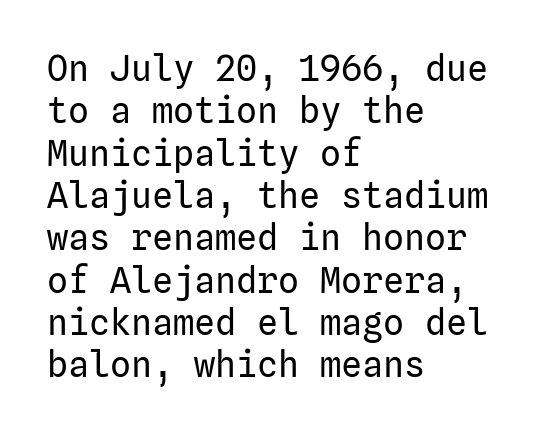
Nope, no serifs anywhere on these letters. Visually the block forms a straight wall on the left and a jagged coastline on the right. Does the lettering tilt? It doesn't — this is upright. The gaps between neighbouring characters are ordinary and unremarkable. The space directly below the letters is spotless.
